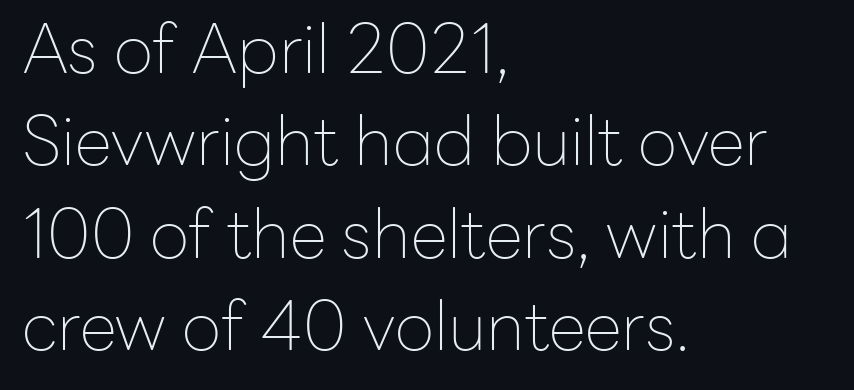
Think standard paragraph weight, or any step lighter than that. The words here are not underlined. Regarding serifs, this sample does without them. Quick note: not italic, upright.
